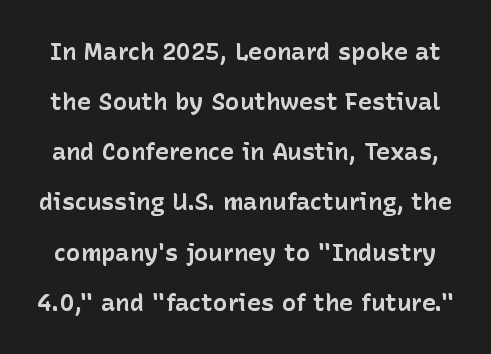
A typesetter would call this zero additional tracking. The typesetting leans heavy: a genuine bold. Each row of text sits above clean, open space. This is roman type, the default non-slanted kind. The lines are spread far apart with generous leading.
